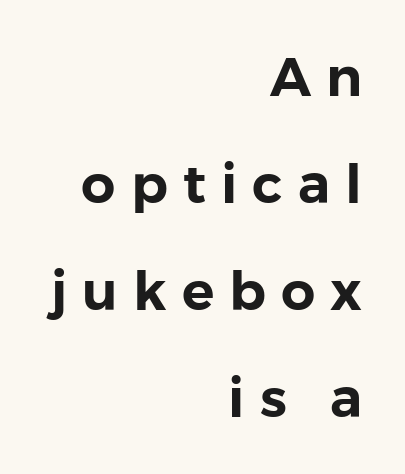
{"serif": "no", "italic": "no", "width": "normal", "stroke_contrast": "low", "x_height": "medium", "monospaced": "no", "underline": "no", "align": "right", "line_spacing": "loose", "line_spacing_ratio": 1.98, "letter_spacing": "wide", "letter_spacing_em": 0.28, "glyph_px": 54}
